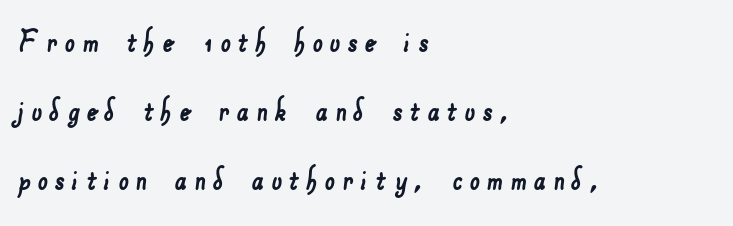
Q: Is the typeface a serif or a sans-serif typeface? A: Sans-serif.
Q: Is the text underlined? A: No.
Q: How is the paragraph aligned? A: Left-aligned.
Q: Is the spacing between letters normal or unusually wide? A: Unusually wide.
Q: Is the spacing between lines tight, normal or loose? A: Loose.
Q: Width (condensed, normal, or wide)? A: Normal.
Q: Stroke contrast? A: Low.
Q: x-height? A: Small.
Q: Monospaced? A: No.
